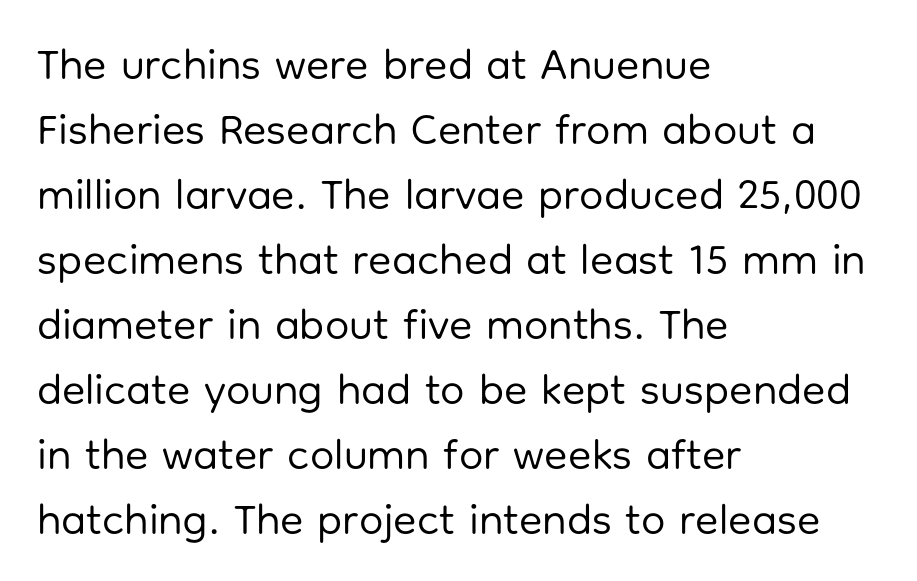
Q: Is the text bold? A: No.
Q: Is the text italic (slanted)? A: No, it is upright.
Q: Is the typeface a serif or a sans-serif typeface? A: Sans-serif.
Q: Is the text underlined? A: No.
Q: How is the paragraph aligned? A: Left-aligned.
Q: Is the spacing between letters normal or unusually wide? A: Normal.
Q: Is the spacing between lines tight, normal or loose? A: Normal.
Q: Width (condensed, normal, or wide)? A: Normal.
Q: Stroke contrast? A: Low.
Q: x-height? A: Medium.
Q: Monospaced? A: No.
